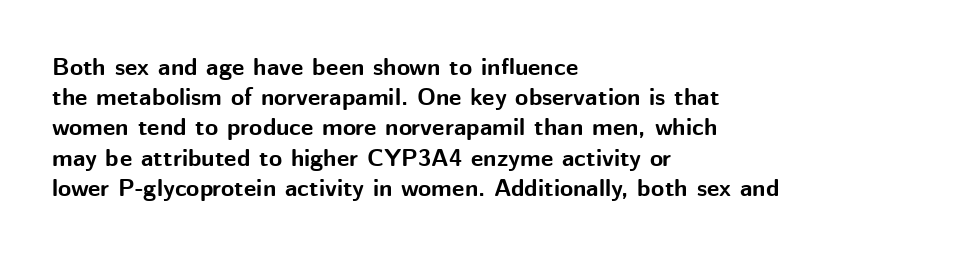
The ragged edge is on the right, which tells us the setting is flush left. The space beneath each line is pristine and unruled. This rendering leaves character spacing at its baseline value. The passage shown stacks its lines at a standard gap. Italic? Not at all — the glyphs are vertical. Emphasis by weight is at full strength: bold.
